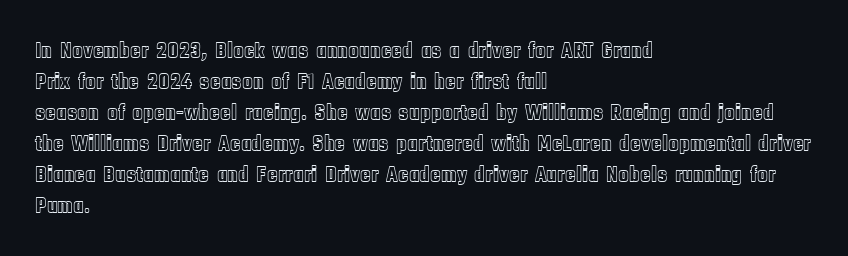
The image shows 22 px text type, upright; set left-aligned, normal line spacing (1.41x), normal letter spacing, not underlined.
